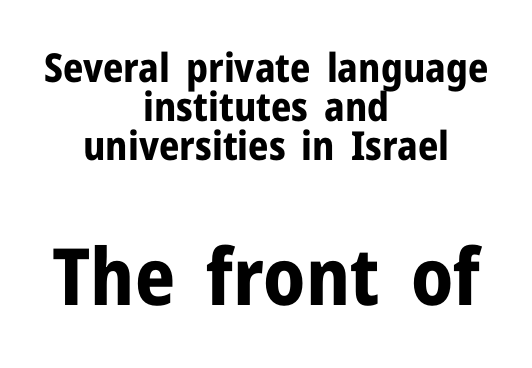
{"serif": "no", "italic": "no", "bold": "yes", "weight": "bold", "width": "normal", "stroke_contrast": "low", "x_height": "medium", "monospaced": "no", "underline": "no", "align": "center", "line_spacing": "tight", "line_spacing_ratio": 0.98, "letter_spacing": "normal", "letter_spacing_em": 0.0, "larger_block": "second", "size_ratio": 1.98, "glyph_px": 79}
